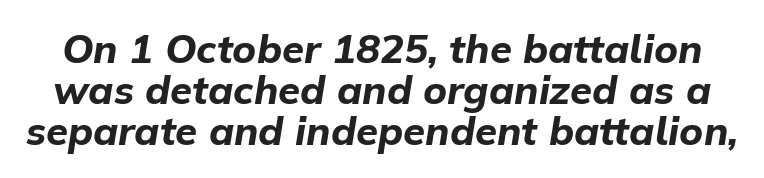
{"italic": "yes", "lean": "right", "slant_degrees": 9, "bold": "yes", "weight": "bold", "width": "normal", "stroke_contrast": "low", "x_height": "medium", "monospaced": "no", "underline": "no", "line_spacing": "tight", "line_spacing_ratio": 1.03, "letter_spacing": "normal", "letter_spacing_em": 0.0, "glyph_px": 40}
